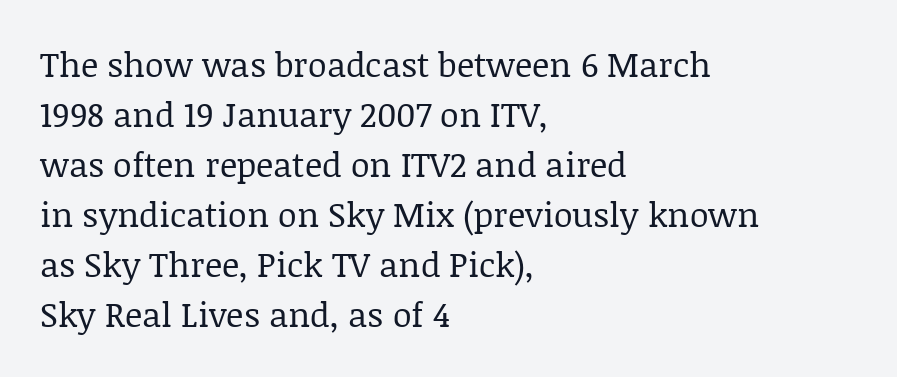
Q: Is the text bold? A: No.
Q: Is the text italic (slanted)? A: No, it is upright.
Q: Is the typeface a serif or a sans-serif typeface? A: Serif.
Q: Is the text underlined? A: No.
Q: How is the paragraph aligned? A: Left-aligned.
Q: Is the spacing between letters normal or unusually wide? A: Normal.
Q: Is the spacing between lines tight, normal or loose? A: Normal.
Q: Width (condensed, normal, or wide)? A: Normal.
Q: Stroke contrast? A: Low.
Q: x-height? A: Large.
Q: Monospaced? A: No.
